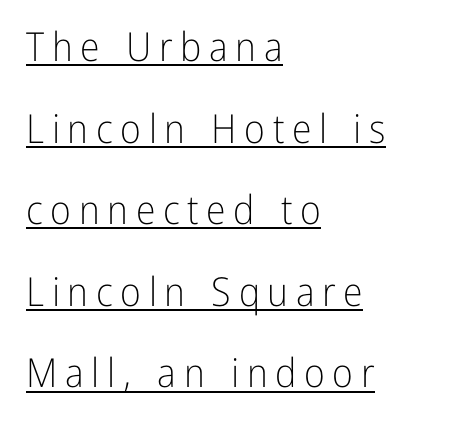
Note: no serifs on the glyphs. Ascenders rise straight up at ninety degrees. A typographer would call this underscored text. No chunkiness to these letters — they're not bold. If you drew a ruler down the left edge, every line would touch it.
